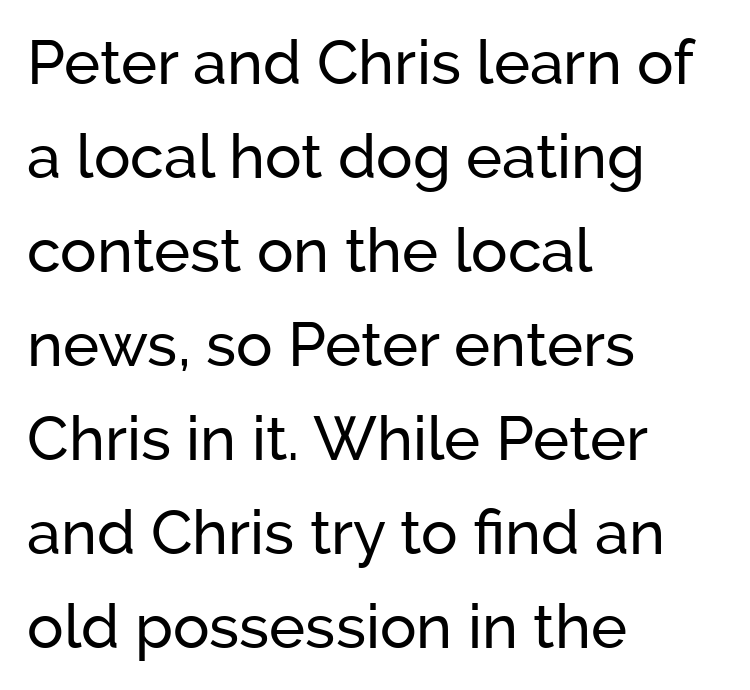
Q: Is the text italic (slanted)? A: No, it is upright.
Q: Is the typeface a serif or a sans-serif typeface? A: Sans-serif.
Q: Is the text underlined? A: No.
Q: How is the paragraph aligned? A: Left-aligned.
Q: Is the spacing between letters normal or unusually wide? A: Normal.
Q: Is the spacing between lines tight, normal or loose? A: Normal.
Q: Width (condensed, normal, or wide)? A: Normal.
Q: Stroke contrast? A: Low.
Q: x-height? A: Medium.
Q: Monospaced? A: No.
